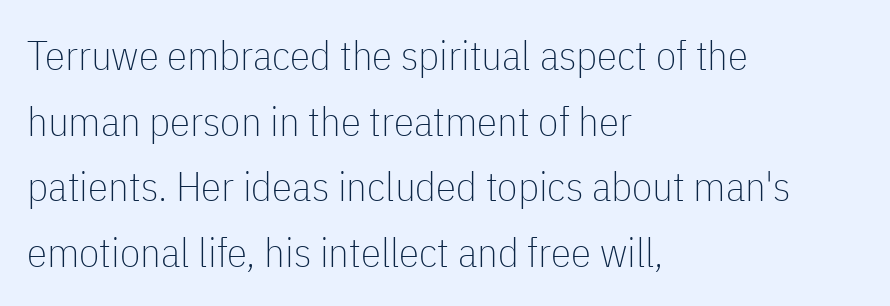
Q: Is the text bold? A: No.
Q: Is the text italic (slanted)? A: No, it is upright.
Q: Is the typeface a serif or a sans-serif typeface? A: Sans-serif.
Q: Is the text underlined? A: No.
Q: How is the paragraph aligned? A: Left-aligned.
Q: Is the spacing between letters normal or unusually wide? A: Normal.
Q: Is the spacing between lines tight, normal or loose? A: Normal.
Q: Width (condensed, normal, or wide)? A: Condensed.
Q: Stroke contrast? A: Low.
Q: x-height? A: Medium.
Q: Monospaced? A: No.
